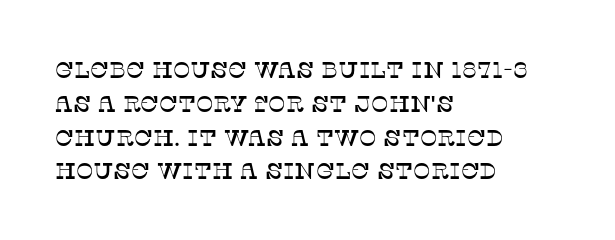
Left-aligned paragraph, ragged on the right. Compared with typical body copy, the letter spacing here is the same. A roman cut, with each character standing at attention. Baseline-to-baseline distance is the conventional proportion of letter height. The string is rendered with underlining switched off.
